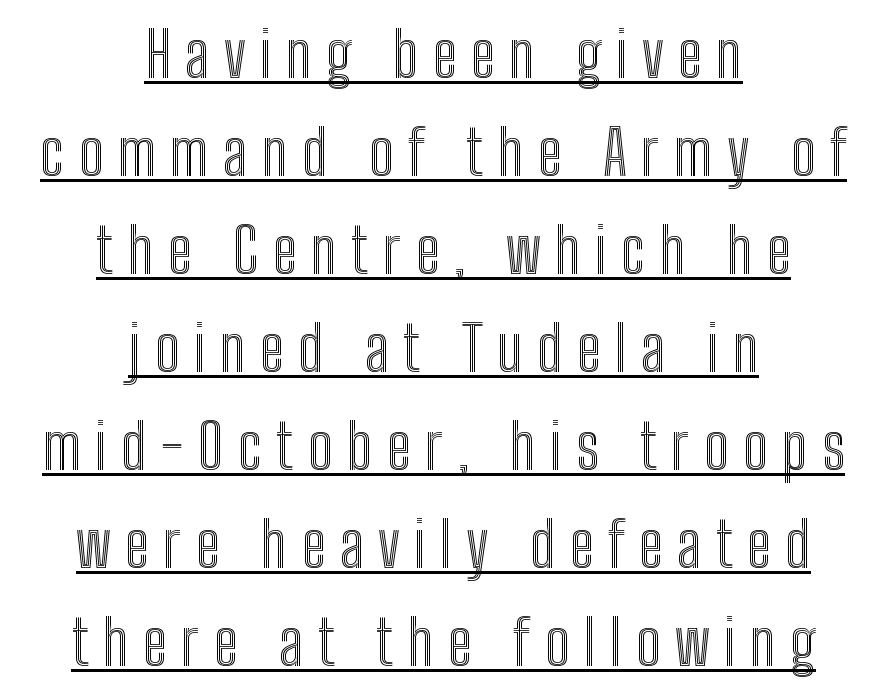
{"italic": "no", "width": "condensed", "x_height": "medium", "monospaced": "no", "underline": "yes", "align": "center", "line_spacing": "normal", "line_spacing_ratio": 1.58, "letter_spacing": "wide", "letter_spacing_em": 0.23, "glyph_px": 62}
